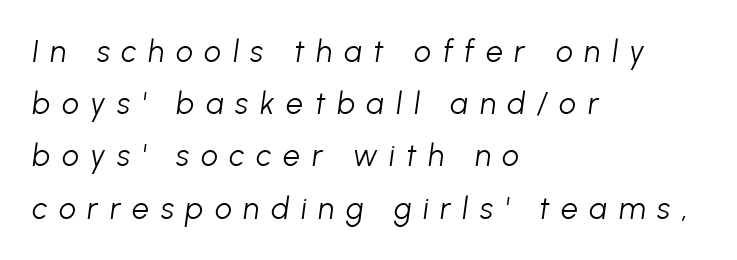
The image shows 30 px light type, italic (leaning right); set left-aligned, line spacing 1.74x, unusually wide letter spacing (+0.39 em), not underlined; low stroke contrast and a medium x-height.
